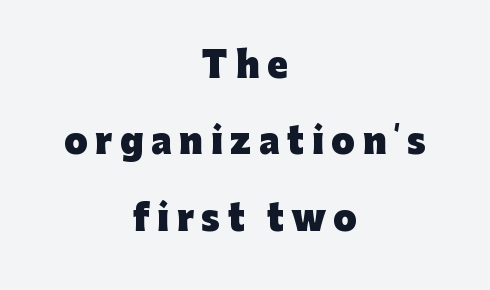
{"serif": "no", "italic": "no", "bold": "yes", "weight": "heavy", "width": "normal", "stroke_contrast": "low", "x_height": "medium", "monospaced": "no", "underline": "no", "align": "center", "line_spacing": "loose", "line_spacing_ratio": 2.25, "letter_spacing": "wide", "letter_spacing_em": 0.22, "glyph_px": 34}
